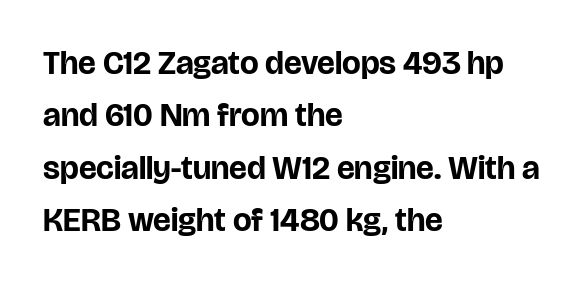
It's the straight-up-and-down kind of type. Short note: letters normally spaced. Decoration check: the copy has no underline. Does the weight exceed regular? Yes, all the way to bold. I'd call this a sans setting — the letters go barefoot.
